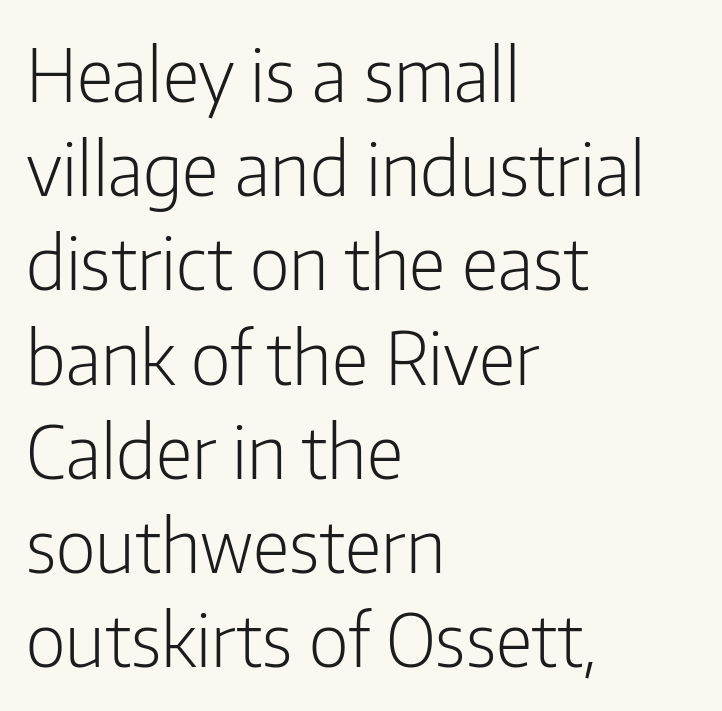
The image shows 73 px light, condensed sans-serif type, upright; set left-aligned, normal line spacing (1.29x), normal letter spacing, not underlined; low stroke contrast and a medium x-height.
